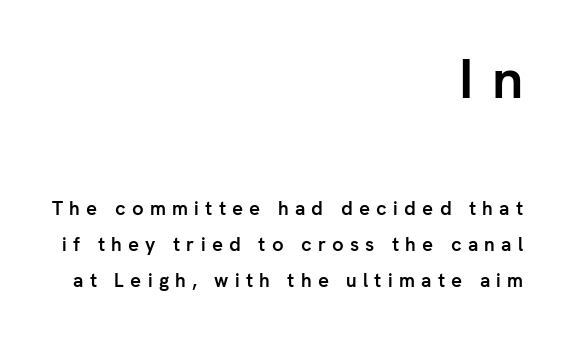
{"serif": "no", "italic": "no", "bold": "yes", "weight": "semibold", "width": "normal", "stroke_contrast": "low", "x_height": "medium", "monospaced": "no", "underline": "no", "align": "right", "line_spacing": "loose", "line_spacing_ratio": 1.9, "letter_spacing": "wide", "letter_spacing_em": 0.33, "larger_block": "first", "size_ratio": 2.95, "glyph_px": 56}
